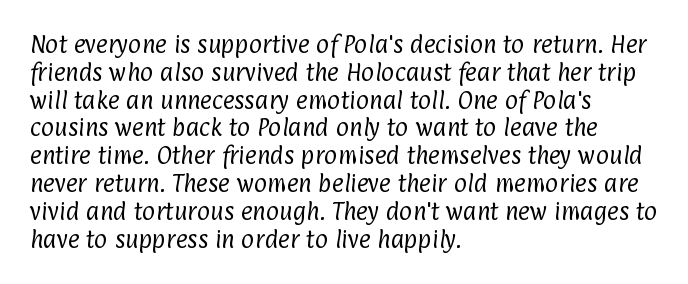
Q: Is the text bold? A: No.
Q: Is the text underlined? A: No.
Q: How is the paragraph aligned? A: Left-aligned.
Q: Is the spacing between letters normal or unusually wide? A: Normal.
Q: Is the spacing between lines tight, normal or loose? A: Normal.
